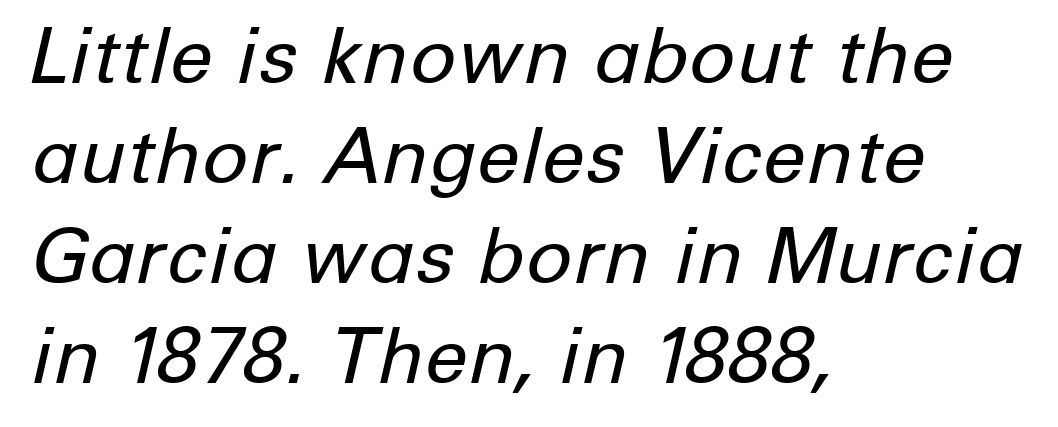
{"italic": "yes", "lean": "right", "slant_degrees": 12, "bold": "no", "weight": "regular", "width": "normal", "stroke_contrast": "low", "x_height": "medium", "monospaced": "no", "underline": "no", "align": "left", "line_spacing": "normal", "line_spacing_ratio": 1.3, "letter_spacing": "normal", "letter_spacing_em": 0.0, "glyph_px": 77}
